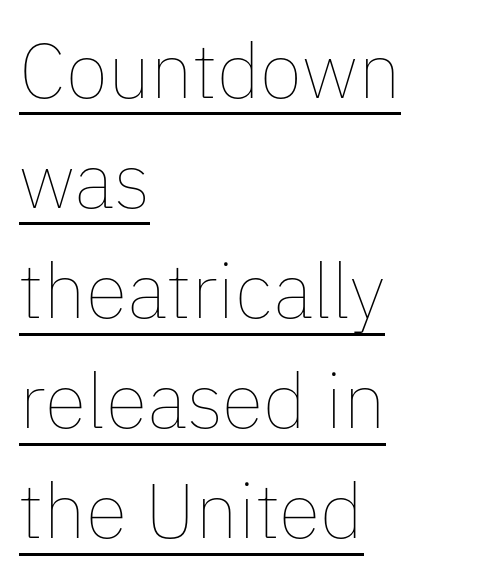
The image shows 77 px thin type, upright; set left-aligned, normal line spacing (1.43x), normal letter spacing, underlined; low stroke contrast and a medium x-height.
